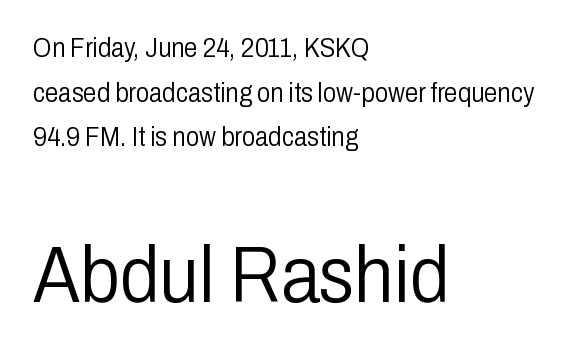
Q: Is the text bold? A: No.
Q: Is the text italic (slanted)? A: No, it is upright.
Q: Is the typeface a serif or a sans-serif typeface? A: Sans-serif.
Q: Is the text underlined? A: No.
Q: How is the paragraph aligned? A: Left-aligned.
Q: Is the spacing between letters normal or unusually wide? A: Normal.
Q: Is the spacing between lines tight, normal or loose? A: Normal.
Q: Which block of text is set in a larger size, the first (top) or the second (bottom)? A: The second (bottom) one.
Q: Width (condensed, normal, or wide)? A: Condensed.
Q: Stroke contrast? A: Low.
Q: x-height? A: Medium.
Q: Monospaced? A: No.
